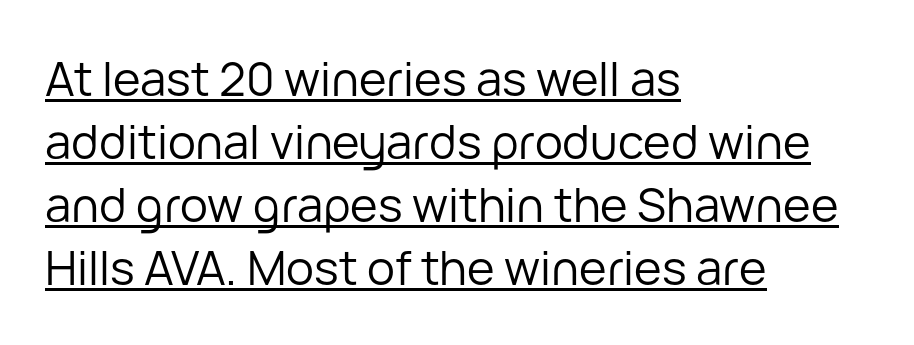
Words appear dense and cohesive because spacing is normal. The letters advance in unequal steps, a hallmark of proportional type. The type sits square on the baseline with zero lean. The block of text has a typical density, with ordinary space between rows.
